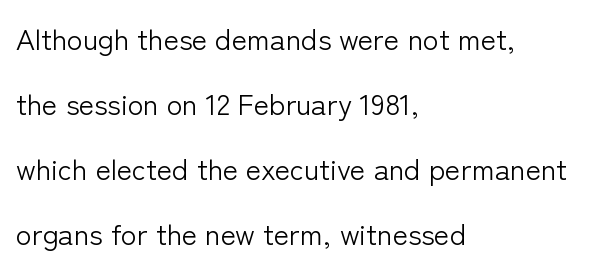
The gaps between neighbouring characters are ordinary and unremarkable. The line-height multiplier appears high, well above default. The letters look calm and open, with moderate or lighter stems. The words here are not underlined. You can tell from the bare stems that sans-serif type was used. Here the designer chose a conventional face with non-uniform glyph widths.
